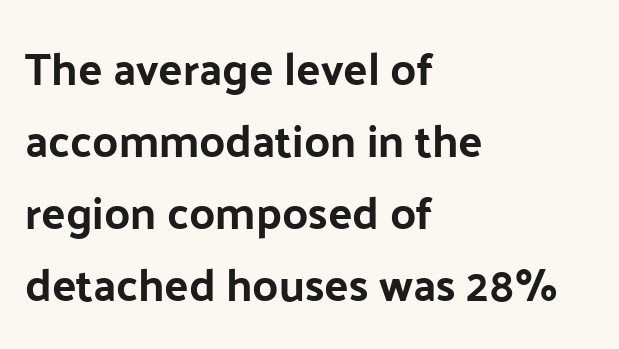
{"serif": "no", "italic": "no", "width": "normal", "stroke_contrast": "low", "x_height": "medium", "monospaced": "no", "underline": "no", "align": "left", "line_spacing": "normal", "line_spacing_ratio": 1.6, "letter_spacing": "normal", "letter_spacing_em": 0.0, "glyph_px": 45}
